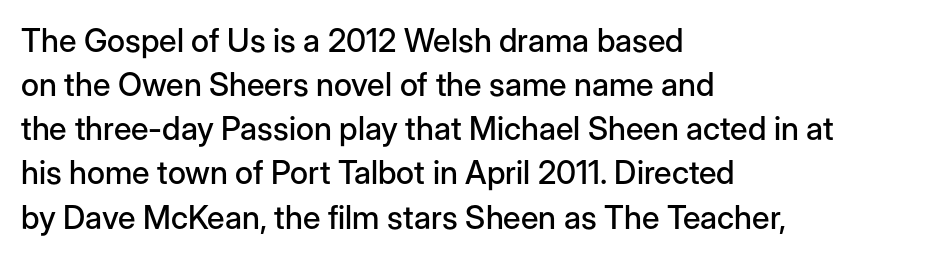
Short and long lines alike share a common starting point at left. Characters remain perfectly vertical along every line. Serifs: no, the terminals of the letterforms are clean. You could not count columns in this text — the font is proportionally spaced.
